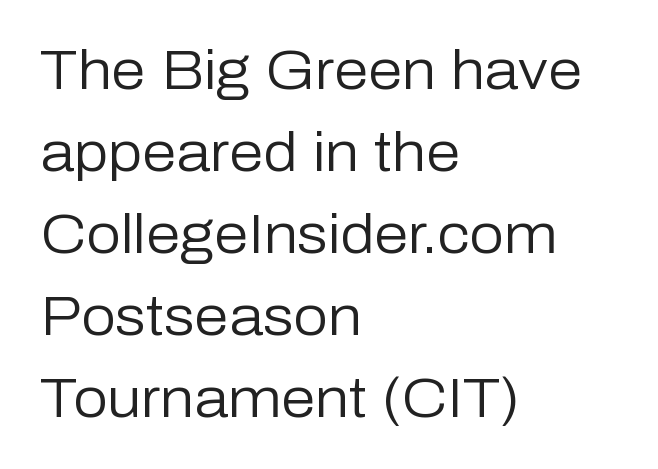
The rendering uses natural spacing where letterforms have individual widths. Check under the words: just untouched page. Compared with typical body copy, the letter spacing here is the same. Examine the stroke ends and you'll find no serifs. The space between consecutive lines is moderate. The setting favours the left margin, as ordinary paragraphs usually do.
